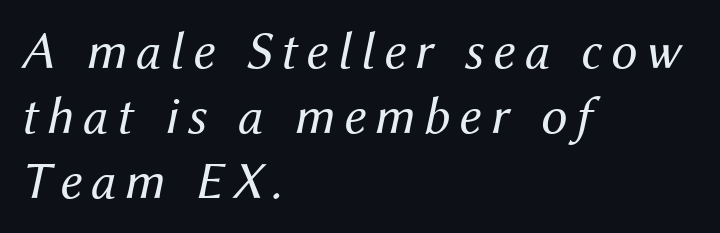
Q: Is the text bold? A: No.
Q: Is the text italic (slanted)? A: Yes, it leans right by about 12 degrees.
Q: Is the text underlined? A: No.
Q: How is the paragraph aligned? A: Left-aligned.
Q: Width (condensed, normal, or wide)? A: Normal.
Q: Stroke contrast? A: Medium.
Q: x-height? A: Medium.
Q: Monospaced? A: No.
